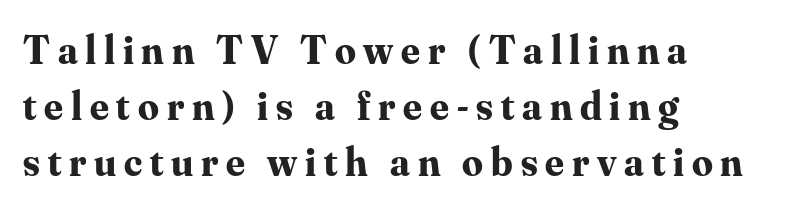
The image shows 41 px bold serif type, upright; set left-aligned, normal line spacing (1.37x), not underlined; medium stroke contrast and a small x-height.
